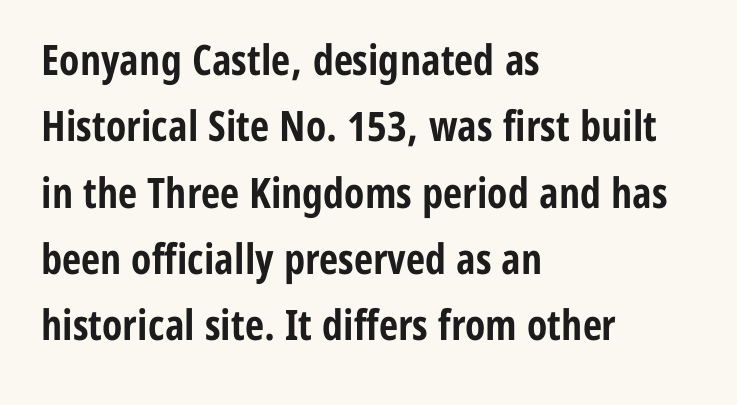
{"serif": "no", "italic": "no", "bold": "yes", "weight": "bold", "width": "condensed", "stroke_contrast": "low", "x_height": "medium", "monospaced": "no", "underline": "no", "align": "left", "line_spacing": "normal", "line_spacing_ratio": 1.58, "letter_spacing": "normal", "letter_spacing_em": 0.0, "glyph_px": 42}
